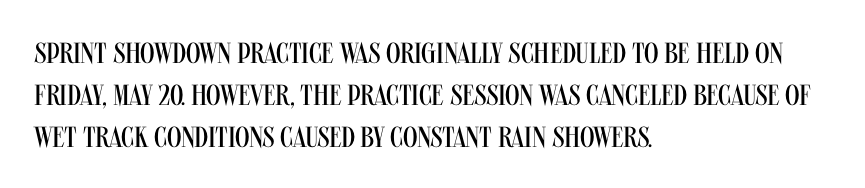
The image shows 29 px regular-weight, condensed sans-serif type, upright; set left-aligned, normal line spacing (1.45x), normal letter spacing, not underlined; medium stroke contrast and a large x-height.
